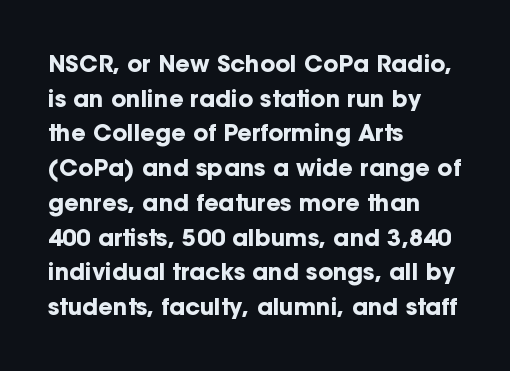
The image shows 23 px bold type, upright; set left-aligned, normal line spacing (1.51x), normal letter spacing, not underlined.
